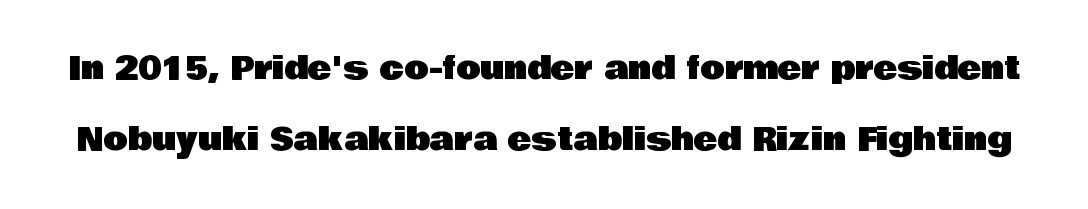
{"serif": "no", "italic": "no", "width": "normal", "stroke_contrast": "low", "x_height": "large", "monospaced": "no", "underline": "no", "line_spacing": "loose", "line_spacing_ratio": 2.22, "letter_spacing": "normal", "letter_spacing_em": 0.0, "glyph_px": 32}
